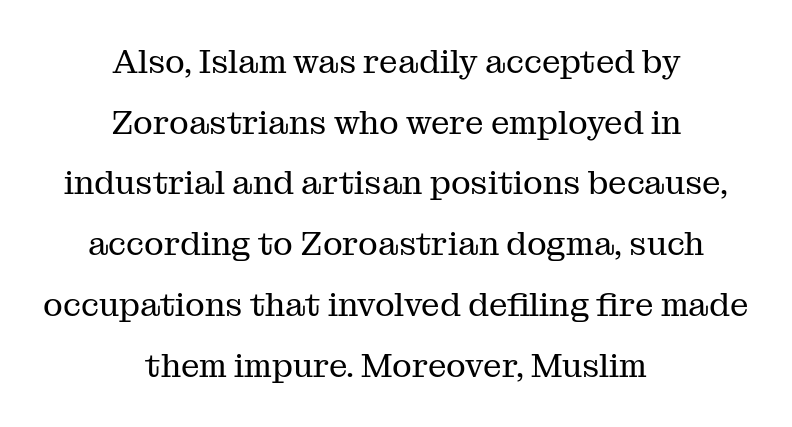
Q: Is the text bold? A: No.
Q: Is the text italic (slanted)? A: No, it is upright.
Q: Is the typeface a serif or a sans-serif typeface? A: Serif.
Q: Is the text underlined? A: No.
Q: How is the paragraph aligned? A: Centered.
Q: Is the spacing between letters normal or unusually wide? A: Normal.
Q: Width (condensed, normal, or wide)? A: Normal.
Q: Stroke contrast? A: Medium.
Q: x-height? A: Medium.
Q: Monospaced? A: No.
